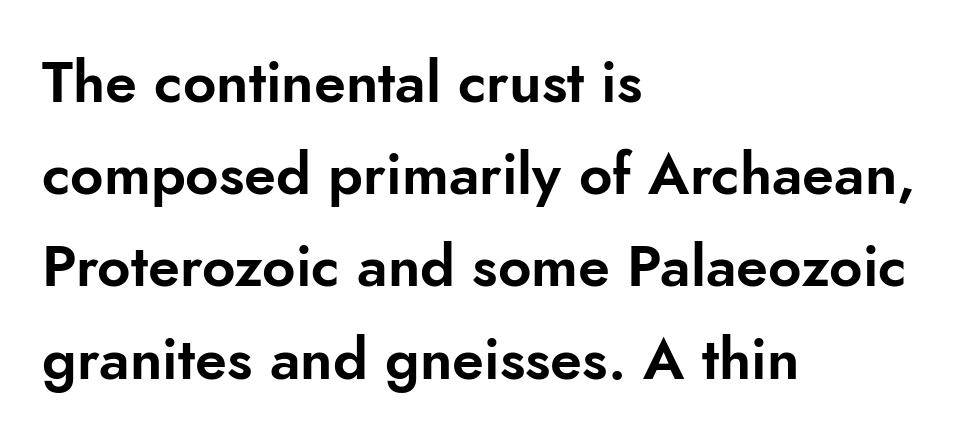
The image shows 58 px sans-serif type, upright; set left-aligned, normal line spacing (1.59x), normal letter spacing, not underlined; low stroke contrast and a small x-height.
